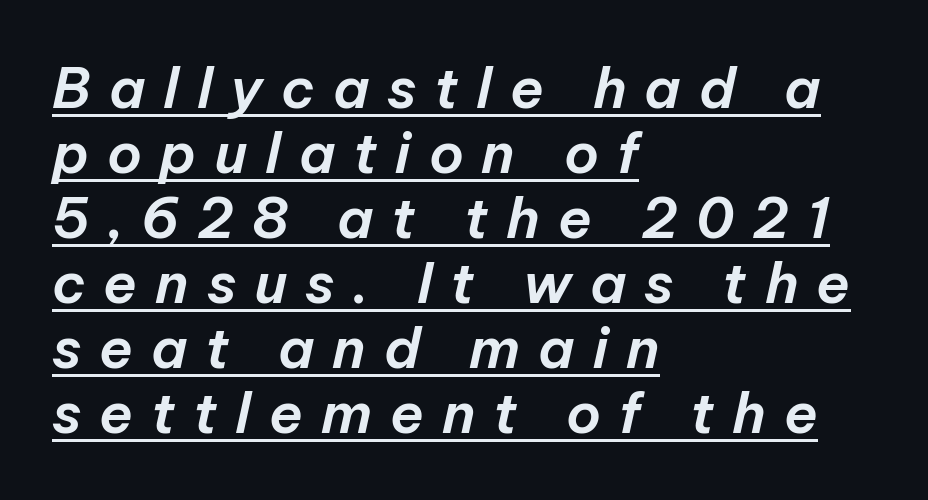
You can tell it's italic because the verticals aren't actually vertical. The passage shown is typed in a proportional face where columns would drift. Which margin do the lines hug? The left one — the right edge is uneven. What decoration does the sample have? An underline. Compared with typical body copy, the letter spacing here is much looser.
